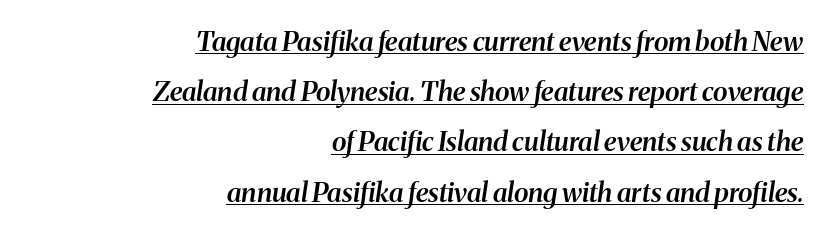
Yep, that's italic — everything's leaning. This is underlined copy, the kind a proofreader might mark for attention. Nobody touched the tracking dial on this one. The text block is weighted toward the right margin, trailing off unevenly leftward.
